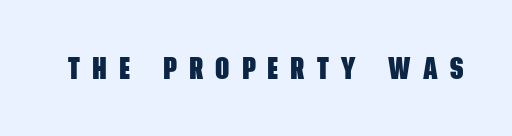
Proportional: the letters do not fall into vertical columns. The glyphs are unaccompanied by any horizontal stroke below them. Stroke terminals: plain, sans-serif. Look at the tracking — it's clearly loosened, letters drifting apart. Heavy, bold letterforms.
